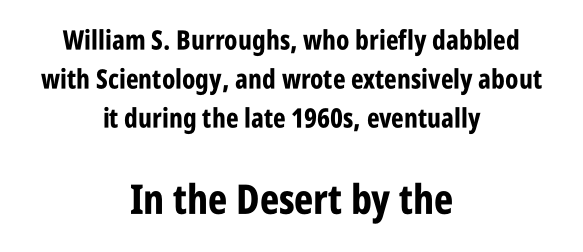
Q: Is the text bold? A: Yes.
Q: Is the text italic (slanted)? A: No, it is upright.
Q: Is the typeface a serif or a sans-serif typeface? A: Sans-serif.
Q: Is the text underlined? A: No.
Q: How is the paragraph aligned? A: Centered.
Q: Is the spacing between letters normal or unusually wide? A: Normal.
Q: Is the spacing between lines tight, normal or loose? A: Normal.
Q: Which block of text is set in a larger size, the first (top) or the second (bottom)? A: The second (bottom) one.
Q: Width (condensed, normal, or wide)? A: Condensed.
Q: Stroke contrast? A: Low.
Q: x-height? A: Large.
Q: Monospaced? A: No.
